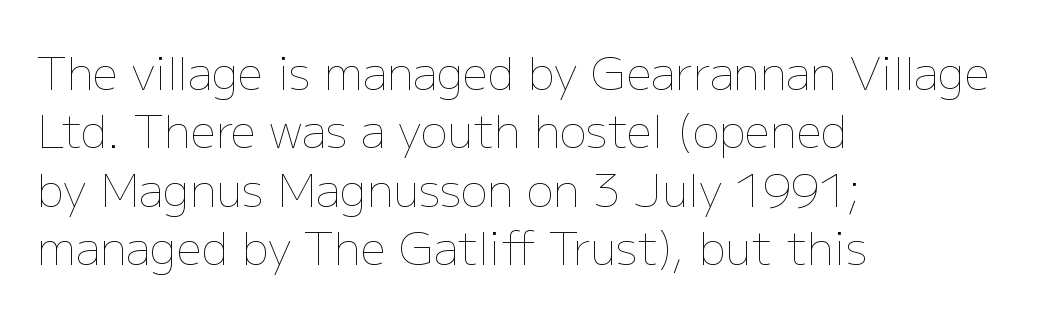
Q: Is the text bold? A: No.
Q: Is the text italic (slanted)? A: No, it is upright.
Q: Is the text underlined? A: No.
Q: How is the paragraph aligned? A: Left-aligned.
Q: Is the spacing between letters normal or unusually wide? A: Normal.
Q: Is the spacing between lines tight, normal or loose? A: Normal.
Q: Width (condensed, normal, or wide)? A: Normal.
Q: Stroke contrast? A: Low.
Q: x-height? A: Medium.
Q: Monospaced? A: No.
